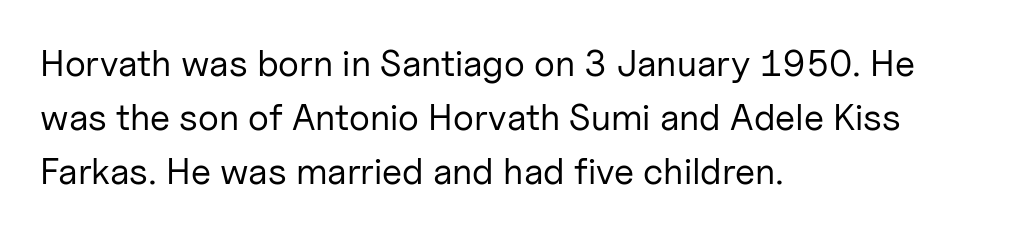
Letterform terminals end flat and unadorned throughout the passage. Caption: face not bold, strokes unweighted. Evenly set lines give the paragraph a standard silhouette. The words here are not underlined. The face used here is proportionally spaced, like ordinary book or web type.
